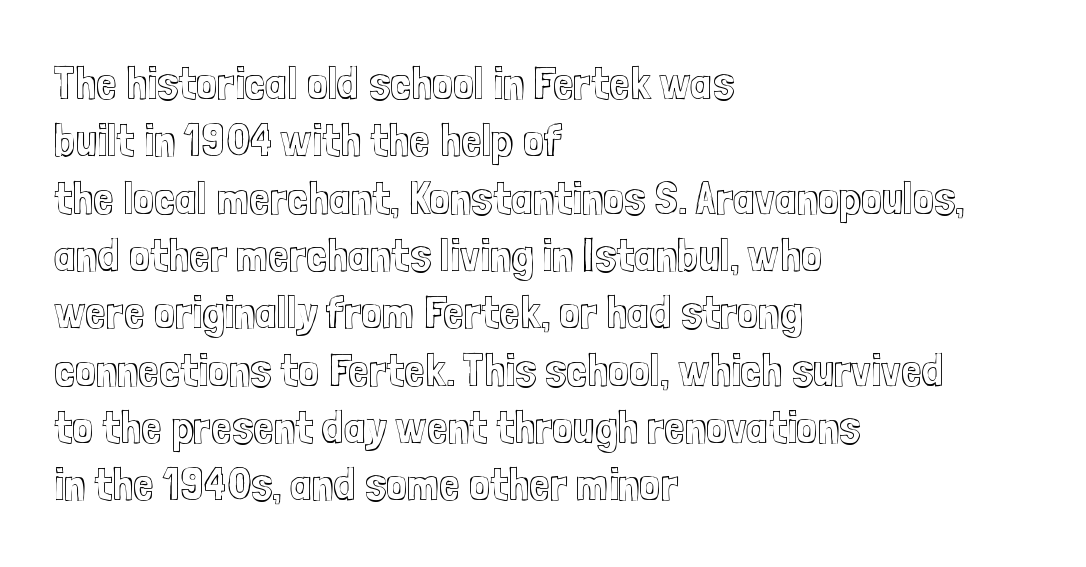
The image shows 47 px condensed type, upright; set left-aligned, line spacing 1.22x, normal letter spacing, not underlined; a medium x-height.
